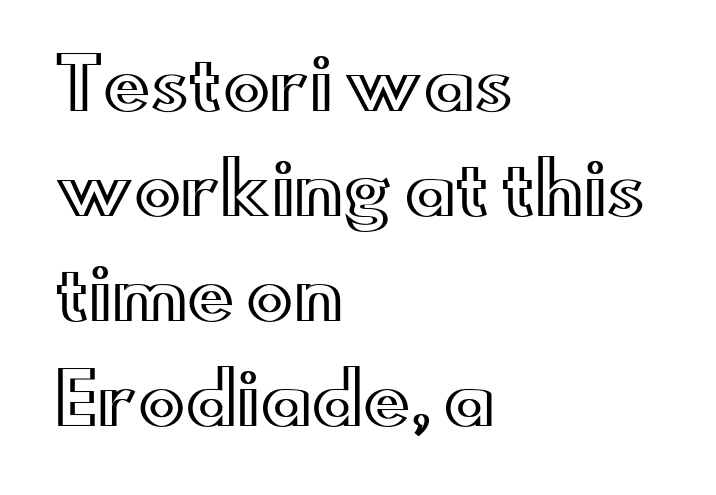
The lines are quadded left. Characters follow at the spacing the type designer built in. Nope, not italic — everything's standing straight. Vertical spacing — default. Proportional: the letters do not fall into vertical columns. Glance below the letters and you will spot only blank space.
